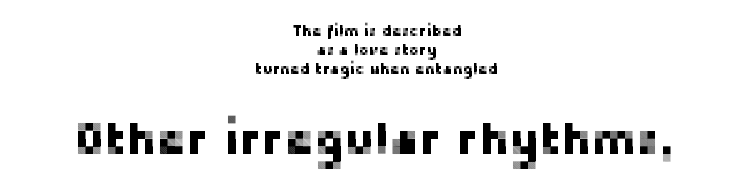
Q: Is the text italic (slanted)? A: No, it is upright.
Q: Is the typeface a serif or a sans-serif typeface? A: Sans-serif.
Q: Is the text underlined? A: No.
Q: How is the paragraph aligned? A: Centered.
Q: Is the spacing between letters normal or unusually wide? A: Normal.
Q: Is the spacing between lines tight, normal or loose? A: Normal.
Q: Which block of text is set in a larger size, the first (top) or the second (bottom)? A: The second (bottom) one.
Q: Width (condensed, normal, or wide)? A: Normal.
Q: Stroke contrast? A: Low.
Q: x-height? A: Medium.
Q: Monospaced? A: No.
